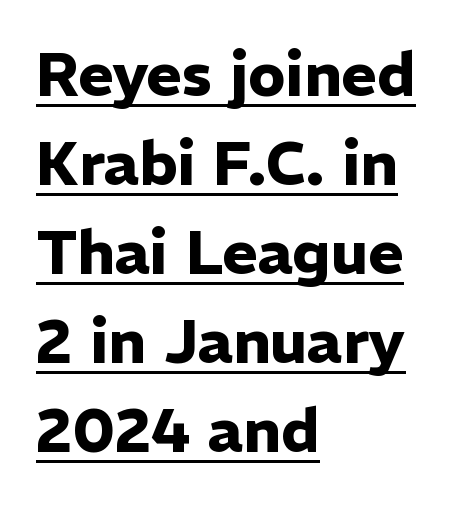
The image shows 61 px heavy sans-serif type, upright; set left-aligned, normal line spacing (1.46x), normal letter spacing, underlined; low stroke contrast and a medium x-height.
